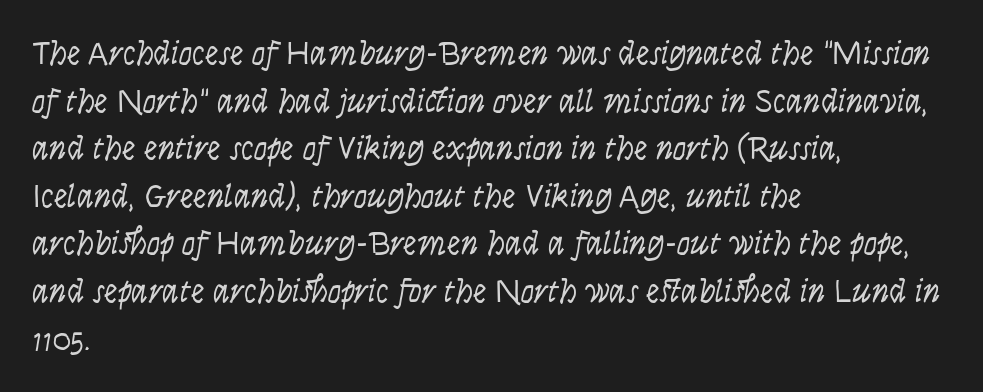
The image shows 34 px light, condensed type, italic (leaning right); set left-aligned, normal line spacing (1.4x), normal letter spacing, not underlined; low stroke contrast and a large x-height.
